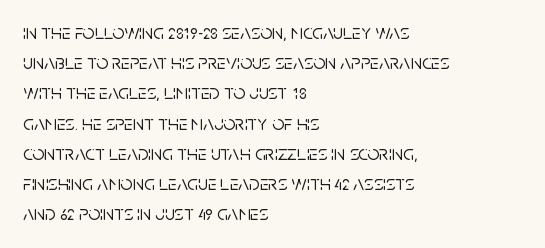
Q: Is the text italic (slanted)? A: No, it is upright.
Q: Is the text underlined? A: No.
Q: How is the paragraph aligned? A: Left-aligned.
Q: Is the spacing between letters normal or unusually wide? A: Normal.
Q: Is the spacing between lines tight, normal or loose? A: Normal.
